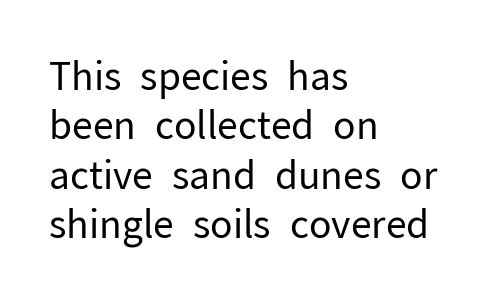
{"serif": "no", "italic": "no", "bold": "no", "weight": "regular", "width": "normal", "stroke_contrast": "low", "x_height": "medium", "monospaced": "no", "underline": "no", "align": "left", "line_spacing": "normal", "line_spacing_ratio": 1.3, "letter_spacing": "normal", "letter_spacing_em": 0.0, "glyph_px": 38}
